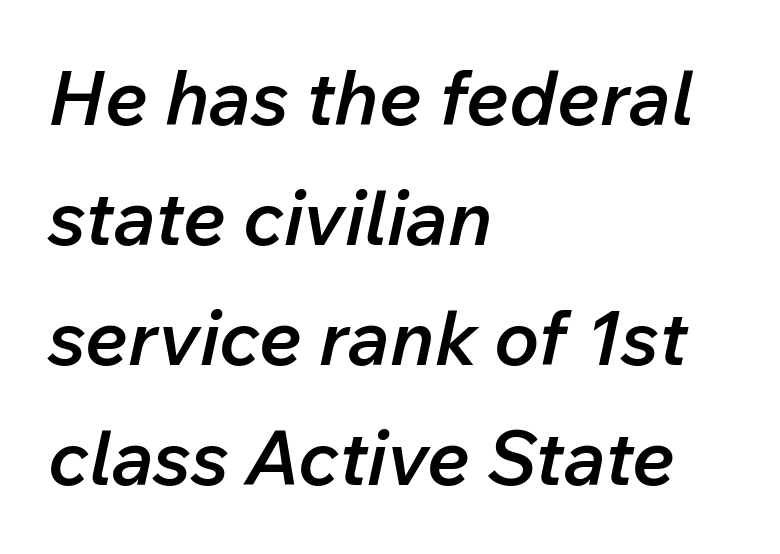
Q: Is the text bold? A: Semi-bold.
Q: Is the text italic (slanted)? A: Yes, it leans right by about 12 degrees.
Q: Is the text underlined? A: No.
Q: How is the paragraph aligned? A: Left-aligned.
Q: Is the spacing between letters normal or unusually wide? A: Normal.
Q: Is the spacing between lines tight, normal or loose? A: Normal.
Q: Width (condensed, normal, or wide)? A: Normal.
Q: Stroke contrast? A: Low.
Q: x-height? A: Medium.
Q: Monospaced? A: No.
